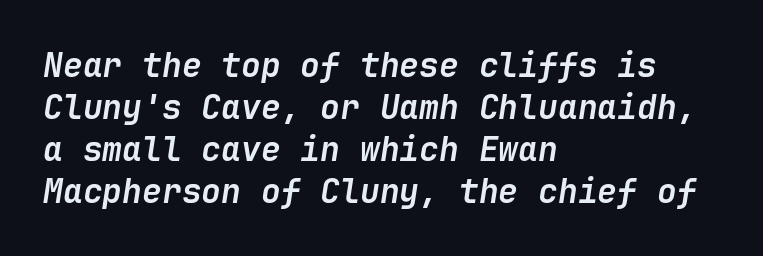
The image shows 33 px semibold type, italic (leaning right); set left-aligned, normal line spacing (1.27x), normal letter spacing, not underlined; low stroke contrast and a medium x-height.
